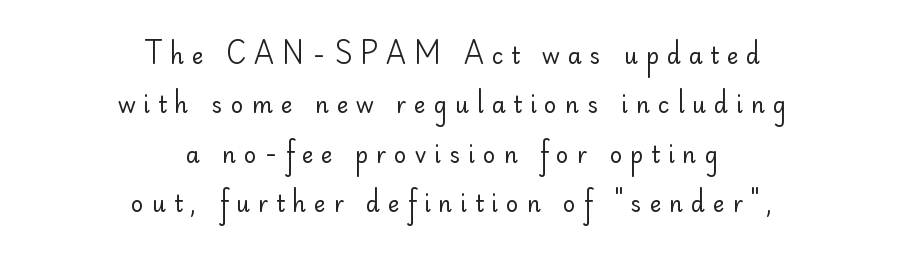
The rendering positions every line midway between the sides. Stems and bowls with no extra thickness — not bold. Notice how the stems are strictly vertical — no italics here. Look at the tracking — it's clearly loosened, letters drifting apart. Line spacing here is loose.
